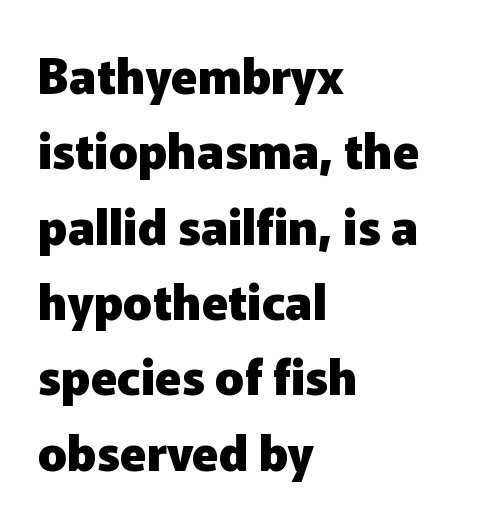
The image shows 48 px heavy sans-serif type, upright; set left-aligned, normal line spacing (1.57x), normal letter spacing, not underlined; low stroke contrast and a medium x-height.
